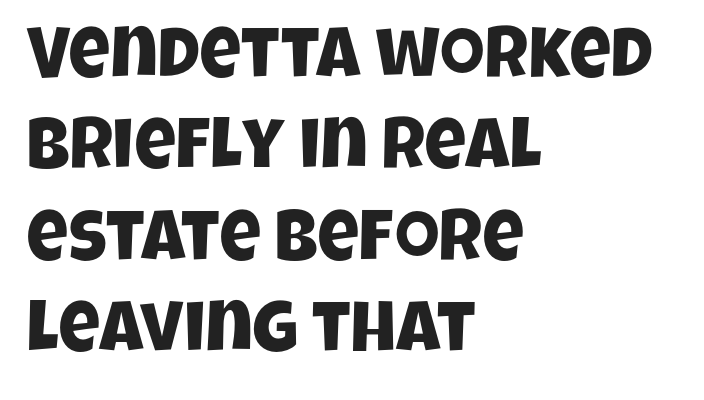
The image shows 72 px condensed sans-serif type; set left-aligned, normal line spacing (1.27x), normal letter spacing, not underlined; low stroke contrast and a large x-height.
